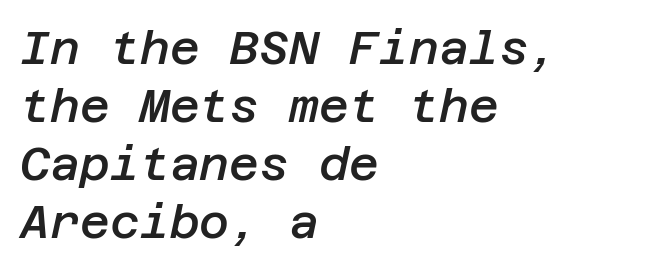
The foot of each line stays bare and open. The leading is moderate, giving the passage an even texture. Notice how the stems are inclined rather than vertical — that's the hallmark of italics. The text block is weighted toward the left margin, trailing off unevenly rightward.
